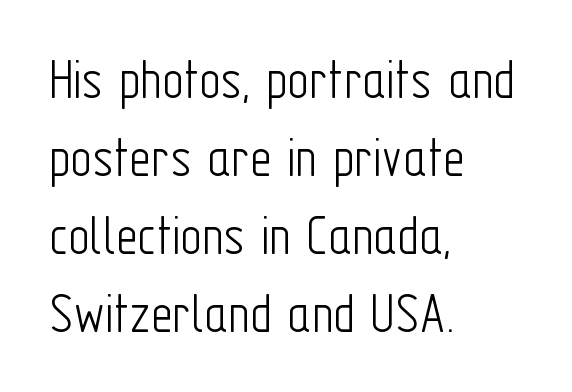
Q: Is the text bold? A: No.
Q: Is the text italic (slanted)? A: No, it is upright.
Q: Is the typeface a serif or a sans-serif typeface? A: Sans-serif.
Q: Is the text underlined? A: No.
Q: How is the paragraph aligned? A: Left-aligned.
Q: Is the spacing between letters normal or unusually wide? A: Normal.
Q: Is the spacing between lines tight, normal or loose? A: Normal.
Q: Width (condensed, normal, or wide)? A: Condensed.
Q: Stroke contrast? A: Low.
Q: x-height? A: Medium.
Q: Monospaced? A: No.
